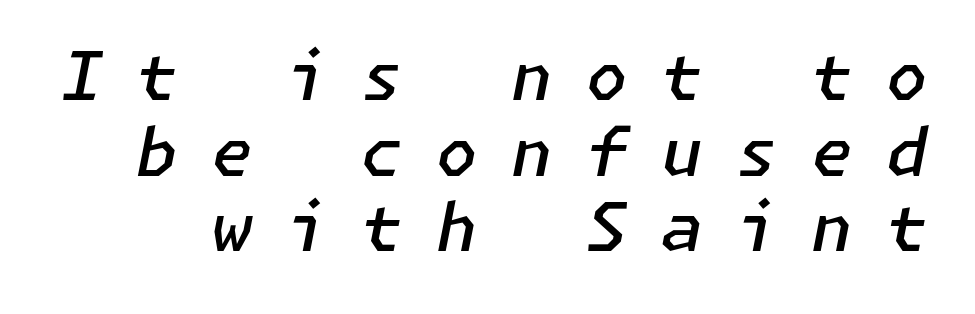
The image shows 67 px semibold type, italic (leaning right); set tight line spacing (1.13x), unusually wide letter spacing (+0.5 em), not underlined; low stroke contrast and a medium x-height.
